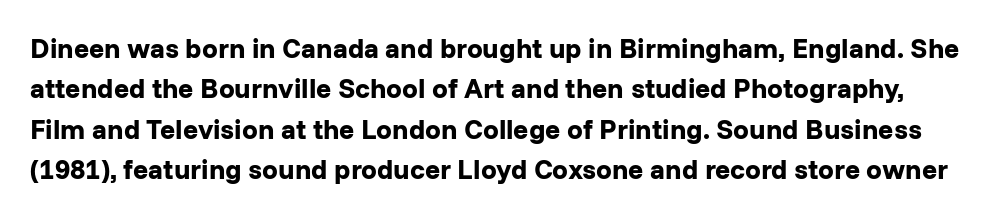
Whoever set this chose a conventional vertical rhythm. The space beneath each line is pristine and unruled. Style check: upright. This sample has the flowing, uneven cadence of proportional lettering. The letters sit at their default tracking, neither squeezed nor spread.
